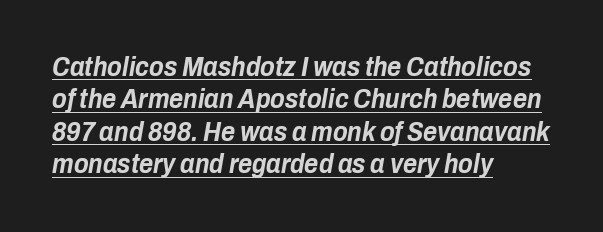
{"italic": "yes", "lean": "right", "slant_degrees": 10, "bold": "yes", "underline": "yes", "align": "left", "line_spacing_ratio": 1.2, "letter_spacing": "normal", "letter_spacing_em": 0.0, "glyph_px": 27}
